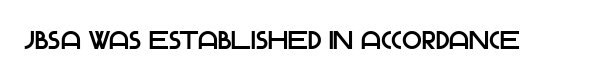
Is there any slant? The stems are plumb. Descenders are the only things crossing below the line. The line texture is even and compact thanks to regular tracking.
